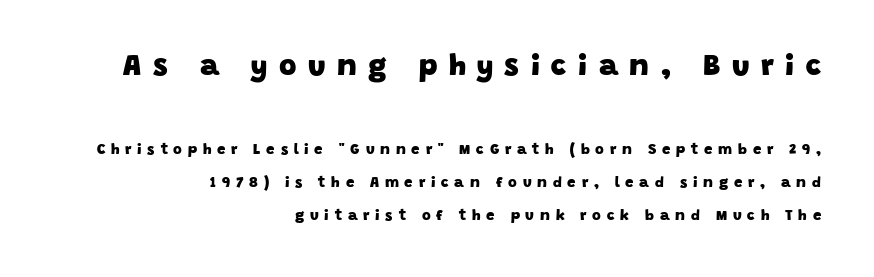
The face used here appears at its bigger size in the upper chunk. How heavy is the stroke? Heavy — this is a bold. Note the varied advance widths — an 'i' is clearly narrower than an 'm'. Every row of glyphs terminates at an identical x-position on the right.
